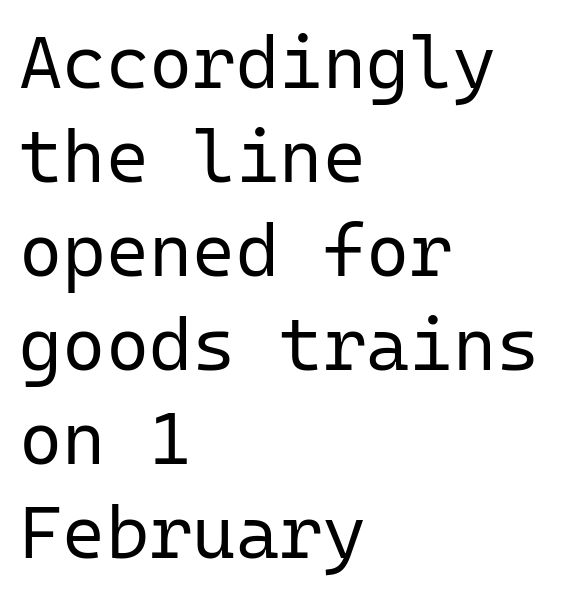
{"serif": "no", "italic": "no", "bold": "no", "weight": "regular", "width": "normal", "stroke_contrast": "low", "x_height": "medium", "monospaced": "yes", "underline": "no", "align": "left", "line_spacing": "normal", "line_spacing_ratio": 1.27, "letter_spacing": "normal", "letter_spacing_em": 0.0, "glyph_px": 74}
